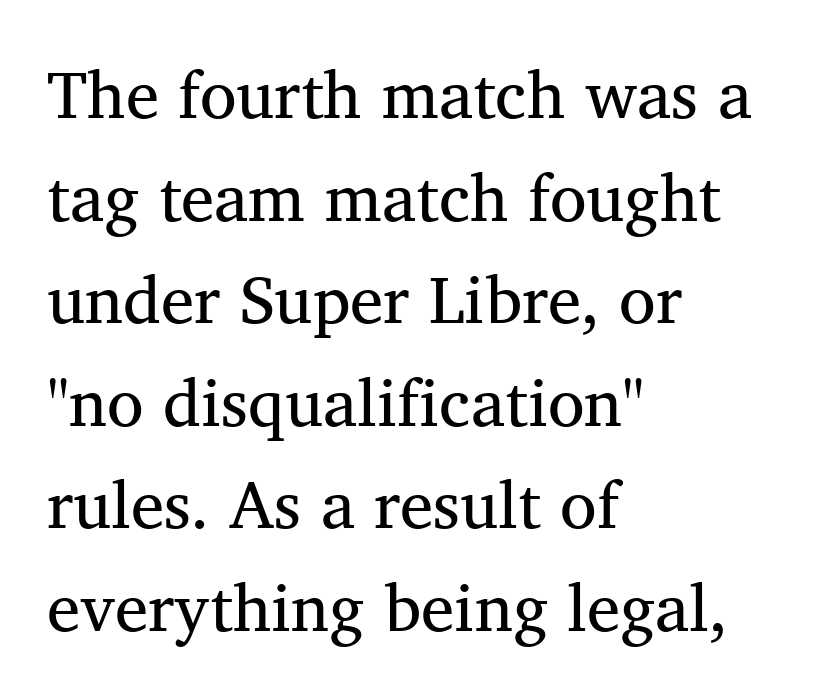
Q: Is the text italic (slanted)? A: No, it is upright.
Q: Is the typeface a serif or a sans-serif typeface? A: Serif.
Q: Is the text underlined? A: No.
Q: How is the paragraph aligned? A: Left-aligned.
Q: Is the spacing between letters normal or unusually wide? A: Normal.
Q: Is the spacing between lines tight, normal or loose? A: Normal.
Q: Width (condensed, normal, or wide)? A: Normal.
Q: Stroke contrast? A: Medium.
Q: x-height? A: Medium.
Q: Monospaced? A: No.
